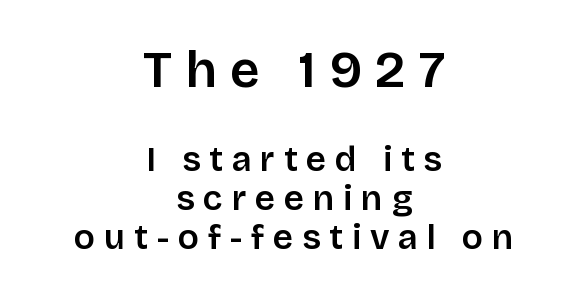
Nobody drew a line under any word here. Serifs: no, the terminals of the letterforms are clean. Leading: reduced. This sample has the flowing, uneven cadence of proportional lettering. The passage shown begins with its larger block and ends with its smaller one.
